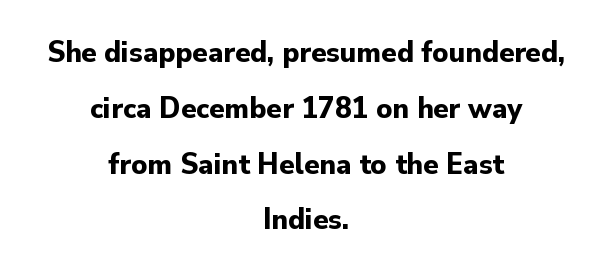
{"serif": "no", "italic": "no", "bold": "yes", "weight": "bold", "width": "normal", "stroke_contrast": "low", "x_height": "small", "monospaced": "no", "underline": "no", "align": "center", "line_spacing_ratio": 1.8, "letter_spacing": "normal", "letter_spacing_em": 0.0, "glyph_px": 31}
